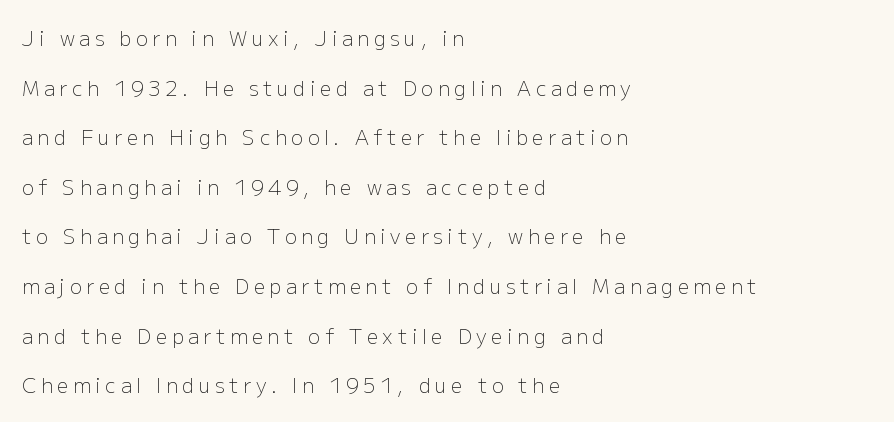
The image shows 20 px text type, upright; set left-aligned, loose line spacing (2.48x), unusually wide letter spacing (+0.23 em), not underlined.
